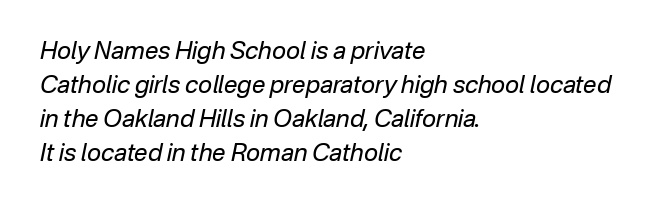
This block has exactly the height ordinary leading produces. Designer's note — italics engaged. This rendering uses left alignment, leaving the right contour irregular. Descenders hang freely into open space. Weight: regular or lighter.
